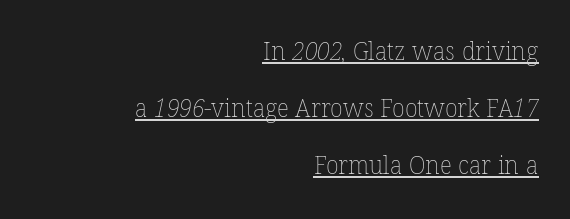
Q: Is the text bold? A: No.
Q: Is the text underlined? A: Yes.
Q: How is the paragraph aligned? A: Right-aligned.
Q: Is the spacing between letters normal or unusually wide? A: Normal.
Q: Is the spacing between lines tight, normal or loose? A: Loose.
